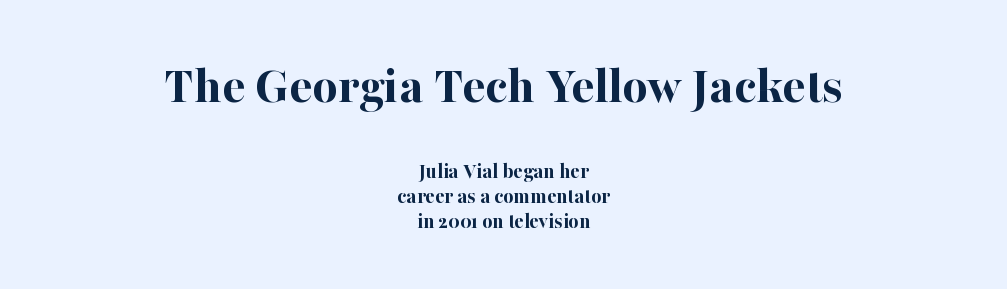
The image shows 54 px bold serif type, upright; set centered, tight line spacing (1.13x), normal letter spacing, not underlined; the first (top) block is 2.45x larger; high stroke contrast and a medium x-height.
